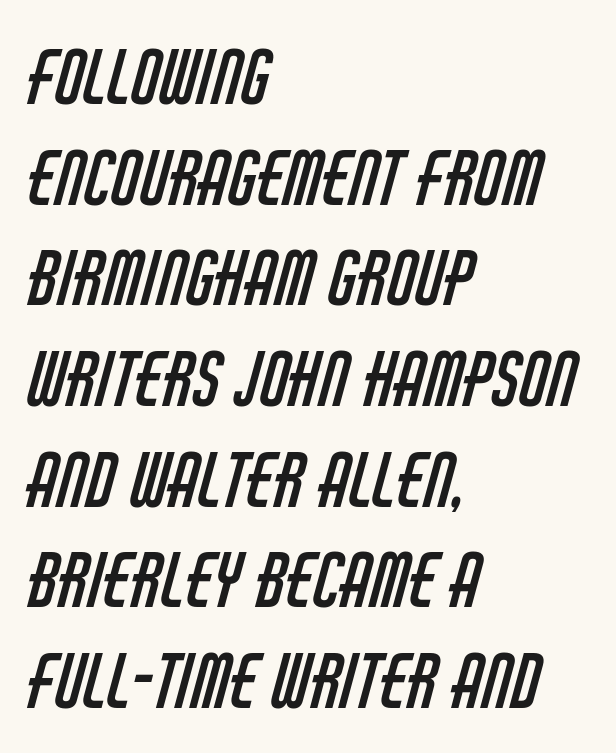
Q: Is the text bold? A: No.
Q: Is the typeface a serif or a sans-serif typeface? A: Sans-serif.
Q: Is the text underlined? A: No.
Q: How is the paragraph aligned? A: Left-aligned.
Q: Is the spacing between letters normal or unusually wide? A: Normal.
Q: Is the spacing between lines tight, normal or loose? A: Normal.
Q: Width (condensed, normal, or wide)? A: Condensed.
Q: Stroke contrast? A: Low.
Q: x-height? A: Large.
Q: Monospaced? A: No.
